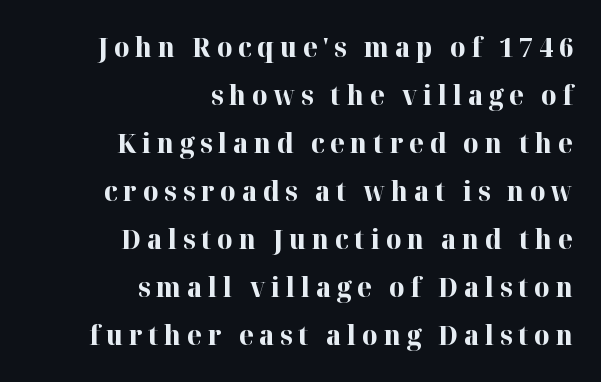
The image shows 27 px bold type, upright; set right-aligned, line spacing 1.78x, unusually wide letter spacing (+0.21 em), not underlined.
